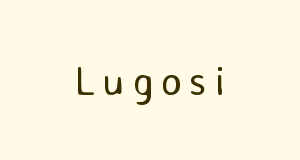
Q: Is the text bold? A: No.
Q: Is the text italic (slanted)? A: No, it is upright.
Q: Is the typeface a serif or a sans-serif typeface? A: Sans-serif.
Q: Is the text underlined? A: No.
Q: Width (condensed, normal, or wide)? A: Normal.
Q: Stroke contrast? A: Low.
Q: x-height? A: Medium.
Q: Monospaced? A: No.
